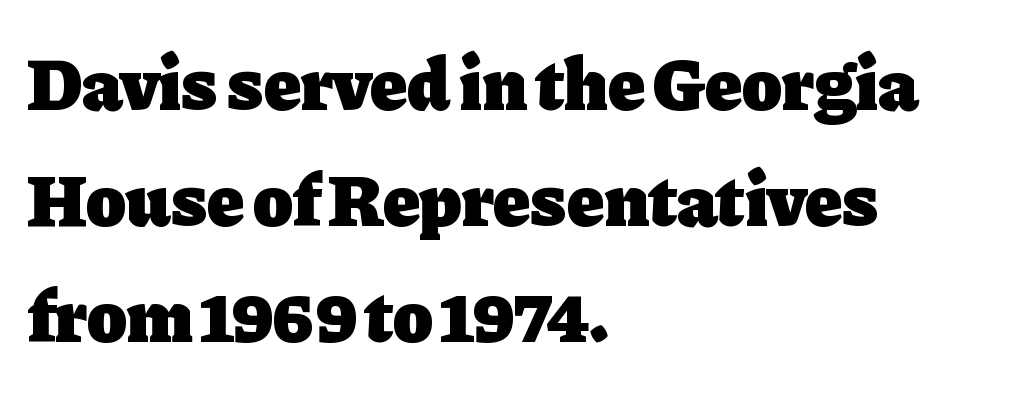
Q: Is the text bold? A: Yes.
Q: Is the text italic (slanted)? A: No, it is upright.
Q: Is the typeface a serif or a sans-serif typeface? A: Serif.
Q: Is the text underlined? A: No.
Q: How is the paragraph aligned? A: Left-aligned.
Q: Is the spacing between letters normal or unusually wide? A: Normal.
Q: Is the spacing between lines tight, normal or loose? A: Normal.
Q: Width (condensed, normal, or wide)? A: Normal.
Q: Stroke contrast? A: Low.
Q: x-height? A: Medium.
Q: Monospaced? A: No.
